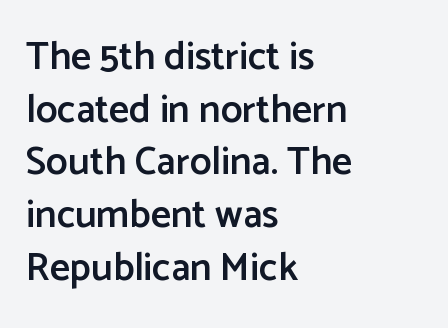
The image shows 39 px semibold sans-serif type, upright; set left-aligned, normal line spacing (1.35x), normal letter spacing, not underlined; low stroke contrast and a medium x-height.
